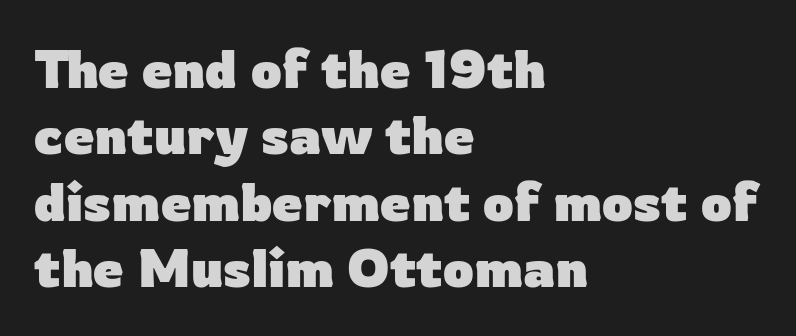
Q: Is the text bold? A: Yes.
Q: Is the text italic (slanted)? A: No, it is upright.
Q: Is the typeface a serif or a sans-serif typeface? A: Sans-serif.
Q: Is the text underlined? A: No.
Q: How is the paragraph aligned? A: Left-aligned.
Q: Is the spacing between letters normal or unusually wide? A: Normal.
Q: Width (condensed, normal, or wide)? A: Normal.
Q: Stroke contrast? A: Low.
Q: x-height? A: Medium.
Q: Monospaced? A: No.
